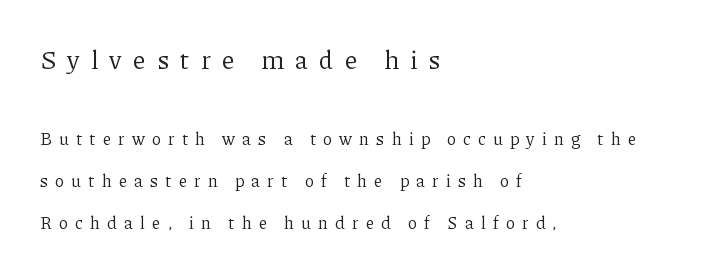
The gaps between neighbouring characters are conspicuously large. Think standard paragraph weight, or any step lighter than that. Every row of glyphs begins at an identical x-position on the left. No word sits above an underline.
